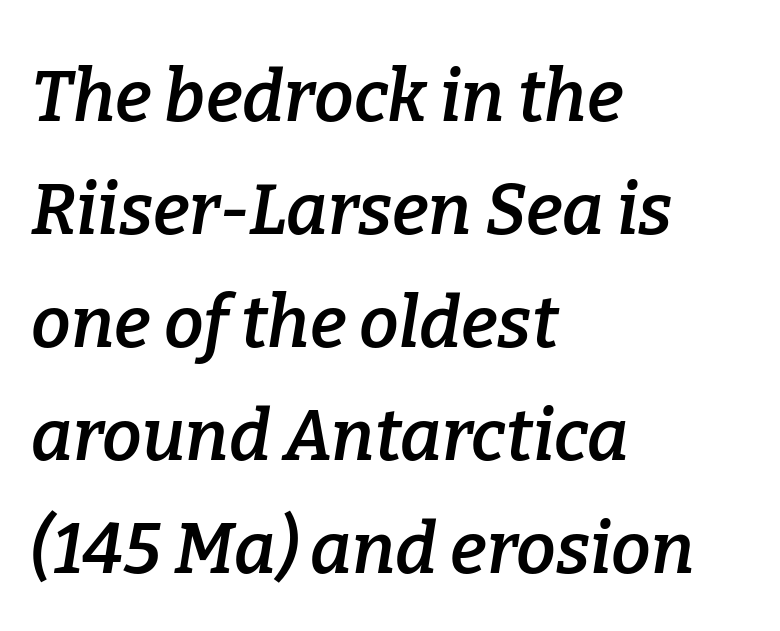
Q: Is the text bold? A: Semi-bold.
Q: Is the text italic (slanted)? A: Yes, it leans right by about 9 degrees.
Q: Is the typeface a serif or a sans-serif typeface? A: Serif.
Q: Is the text underlined? A: No.
Q: How is the paragraph aligned? A: Left-aligned.
Q: Is the spacing between letters normal or unusually wide? A: Normal.
Q: Is the spacing between lines tight, normal or loose? A: Normal.
Q: Width (condensed, normal, or wide)? A: Normal.
Q: Stroke contrast? A: Low.
Q: x-height? A: Medium.
Q: Monospaced? A: No.
